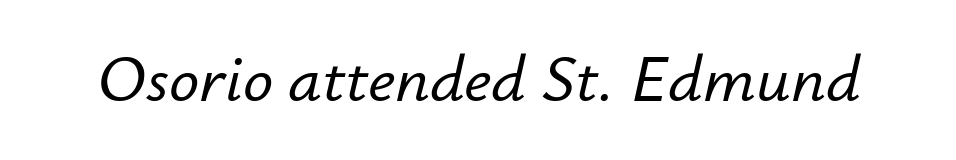
Notice how the stems are inclined rather than vertical — that's the hallmark of italics. Only glyphs here, with clear space below each row. A typesetter would call this proportional, since set widths differ per character. Is the letter spacing exaggerated? No — it looks like the ordinary default.
